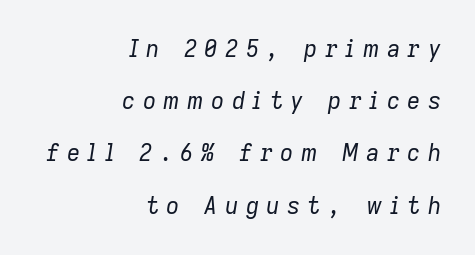
The vertical gap from one line to the next is large. Slanted lettering throughout. The cut favours lightness, reaching ordinary text weight at its darkest. Quick note: underline off. Horizontal alignment here is rightward, an uncommon choice for prose.
